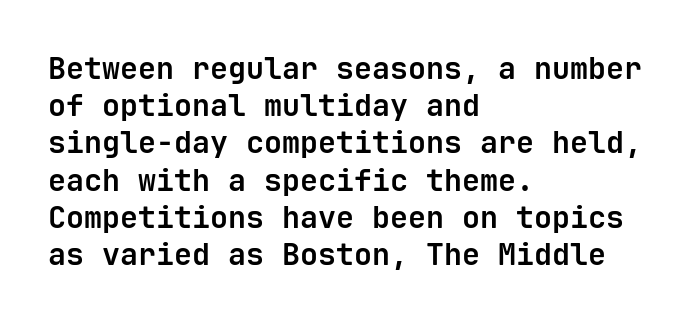
Left-aligned paragraph, ragged on the right. The area under the type is left untouched. Weight check: bold — yes, fully. The typeface chosen for these lines omits serifs. You could call the tracking neutral — neither tight nor loose.
